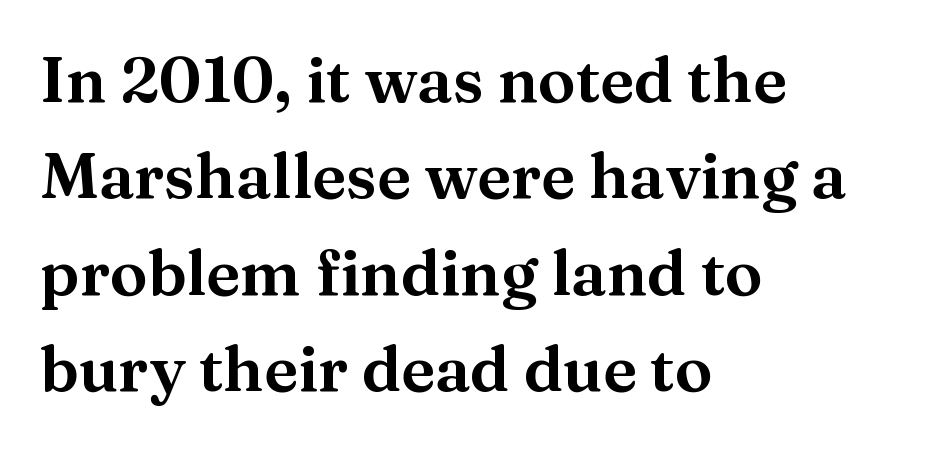
This sample uses a serif face. These lines are rendered in a variable-pitch font. The glyphs are unaccompanied by any horizontal stroke below them. Every row of glyphs begins at an identical x-position on the left. In terms of posture, this sample is upright. Does extra space separate the letters? No, they use regular spacing.
